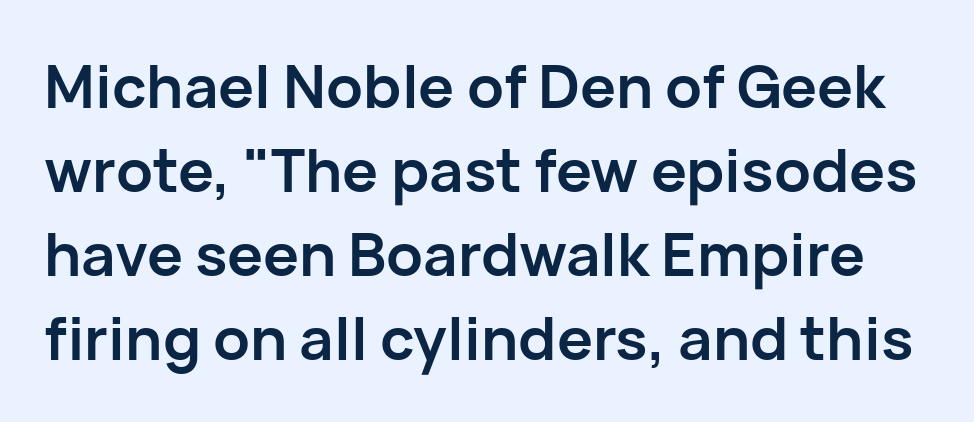
Q: Is the text bold? A: Yes.
Q: Is the text italic (slanted)? A: No, it is upright.
Q: Is the typeface a serif or a sans-serif typeface? A: Sans-serif.
Q: Is the text underlined? A: No.
Q: Is the spacing between letters normal or unusually wide? A: Normal.
Q: Is the spacing between lines tight, normal or loose? A: Normal.
Q: Width (condensed, normal, or wide)? A: Normal.
Q: Stroke contrast? A: Low.
Q: x-height? A: Medium.
Q: Monospaced? A: No.
